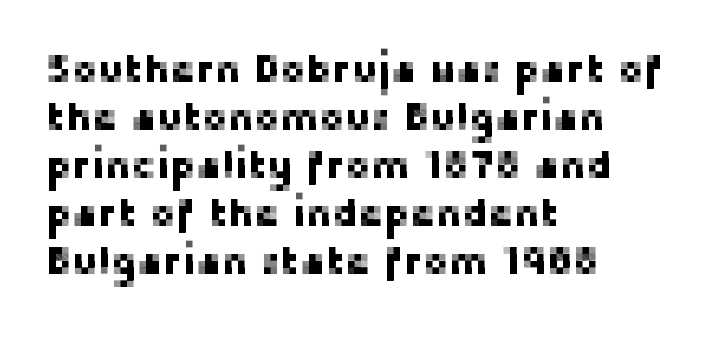
The image shows 39 px sans-serif type, upright; set left-aligned, line spacing 1.23x, normal letter spacing, not underlined; low stroke contrast and a medium x-height.
